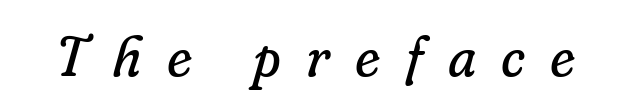
Q: Is the text bold? A: No.
Q: Is the text italic (slanted)? A: Yes, it leans right by about 16 degrees.
Q: Is the typeface a serif or a sans-serif typeface? A: Serif.
Q: Is the text underlined? A: No.
Q: Is the spacing between letters normal or unusually wide? A: Unusually wide.
Q: Width (condensed, normal, or wide)? A: Normal.
Q: Stroke contrast? A: Low.
Q: x-height? A: Small.
Q: Monospaced? A: No.
